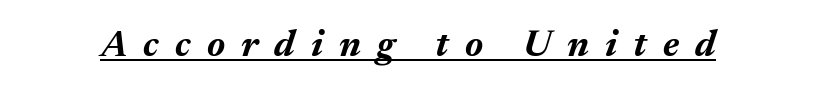
{"italic": "yes", "lean": "right", "slant_degrees": 17, "bold": "yes", "weight": "bold", "width": "normal", "stroke_contrast": "medium", "x_height": "medium", "monospaced": "no", "underline": "yes", "letter_spacing": "wide", "letter_spacing_em": 0.44, "glyph_px": 37}
